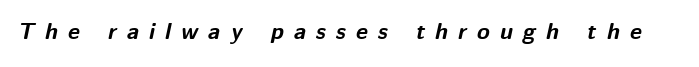
Q: Is the text bold? A: Yes.
Q: Is the text italic (slanted)? A: Yes, it leans right by about 12 degrees.
Q: Is the text underlined? A: No.
Q: Is the spacing between letters normal or unusually wide? A: Unusually wide.
